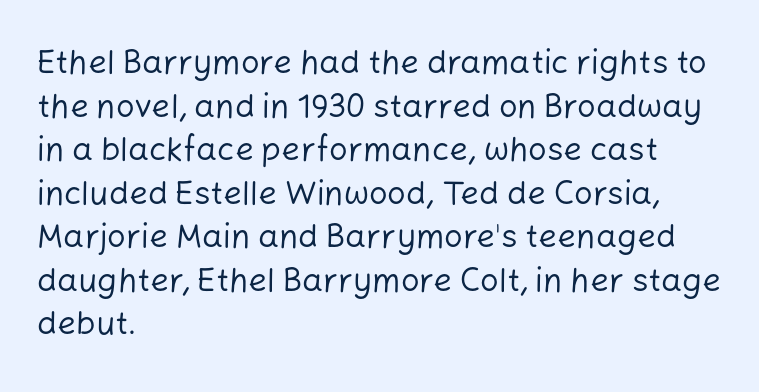
The image shows 33 px regular-weight sans-serif type, upright; set left-aligned, normal line spacing (1.32x), normal letter spacing, not underlined; low stroke contrast and a medium x-height.
